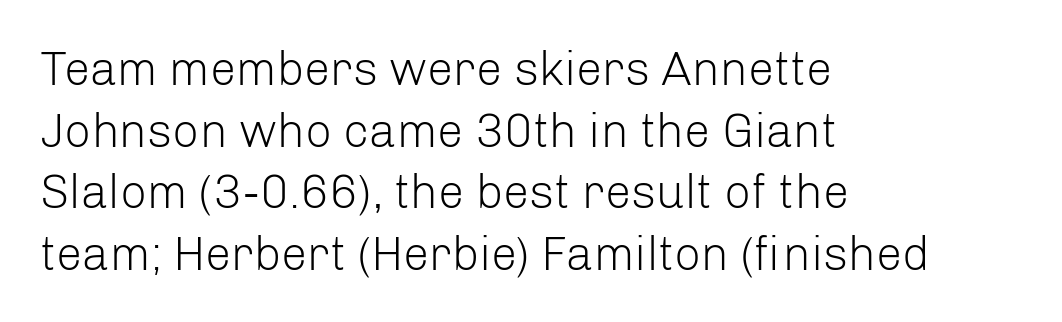
{"serif": "no", "italic": "no", "bold": "no", "weight": "light", "width": "normal", "stroke_contrast": "low", "x_height": "medium", "monospaced": "no", "underline": "no", "align": "left", "line_spacing": "normal", "line_spacing_ratio": 1.31, "letter_spacing": "normal", "letter_spacing_em": 0.0, "glyph_px": 47}
